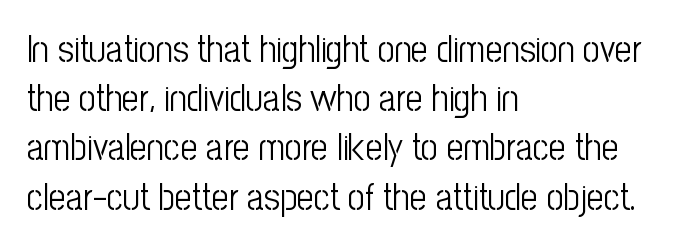
Q: Is the text bold? A: No.
Q: Is the text italic (slanted)? A: No, it is upright.
Q: Is the typeface a serif or a sans-serif typeface? A: Sans-serif.
Q: Is the text underlined? A: No.
Q: How is the paragraph aligned? A: Left-aligned.
Q: Is the spacing between letters normal or unusually wide? A: Normal.
Q: Is the spacing between lines tight, normal or loose? A: Normal.
Q: Width (condensed, normal, or wide)? A: Condensed.
Q: Stroke contrast? A: Low.
Q: x-height? A: Medium.
Q: Monospaced? A: No.
